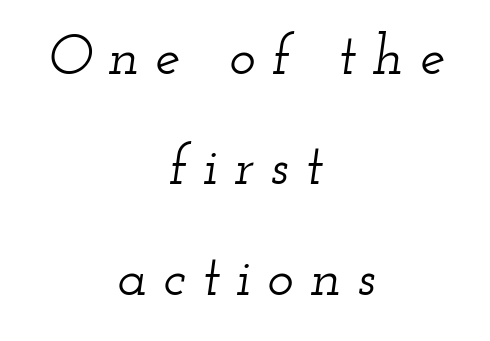
Q: Is the text italic (slanted)? A: Yes, it leans right by about 12 degrees.
Q: Is the typeface a serif or a sans-serif typeface? A: Serif.
Q: Is the text underlined? A: No.
Q: How is the paragraph aligned? A: Centered.
Q: Is the spacing between letters normal or unusually wide? A: Unusually wide.
Q: Is the spacing between lines tight, normal or loose? A: Loose.
Q: Width (condensed, normal, or wide)? A: Wide.
Q: Stroke contrast? A: Low.
Q: x-height? A: Small.
Q: Monospaced? A: No.
